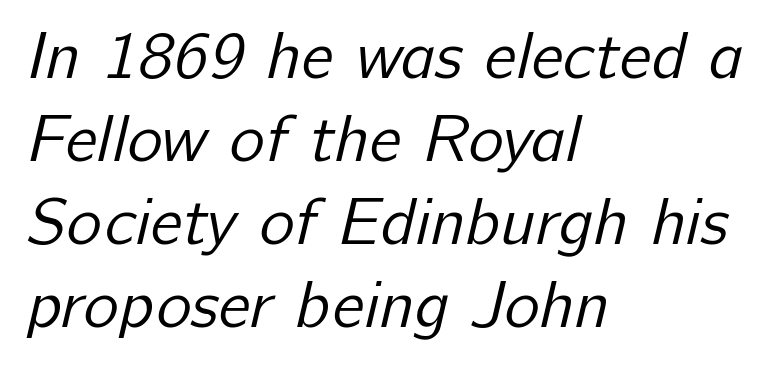
The image shows 67 px regular-weight sans-serif type; set left-aligned, line spacing 1.24x, normal letter spacing, not underlined; low stroke contrast and a medium x-height.
